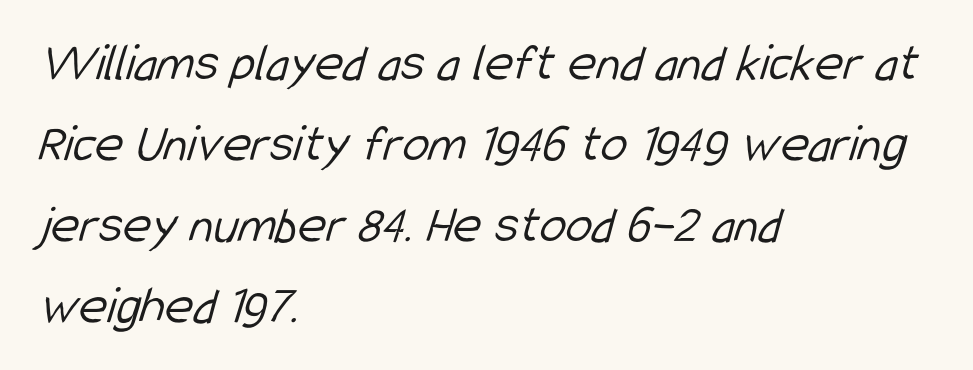
Q: Is the text bold? A: No.
Q: Is the typeface a serif or a sans-serif typeface? A: Sans-serif.
Q: Is the text underlined? A: No.
Q: How is the paragraph aligned? A: Left-aligned.
Q: Is the spacing between letters normal or unusually wide? A: Normal.
Q: Is the spacing between lines tight, normal or loose? A: Normal.
Q: Width (condensed, normal, or wide)? A: Condensed.
Q: Stroke contrast? A: Low.
Q: x-height? A: Medium.
Q: Monospaced? A: No.
